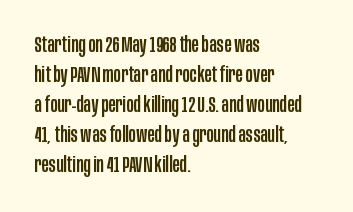
Decoration check: the copy has no underline. A roman cut, with each character standing at attention. The line-height multiplier appears to be the usual default. In CSS terms this would be text-align: left. Words appear dense and cohesive because spacing is normal.
